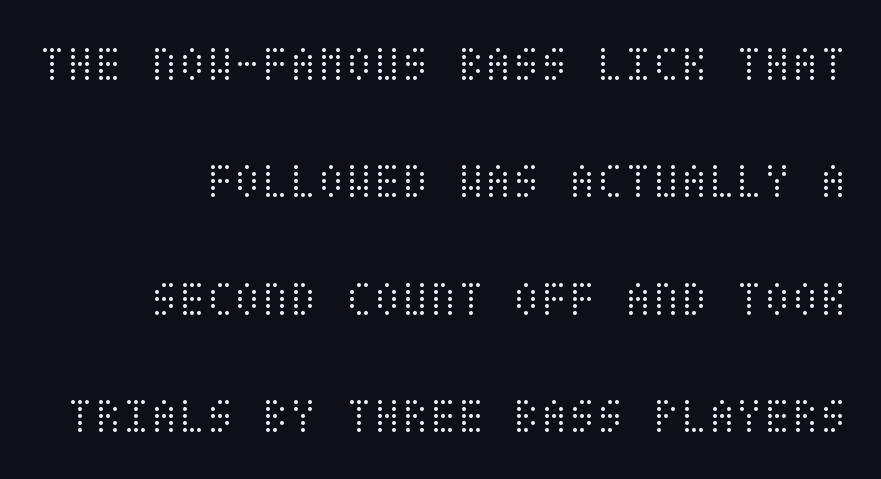
Compared with typical paragraphs, the rows here are farther apart. A student would call this right alignment; a typographer would say flush right, rag left. Students, note that the glyphs here touch the page at normal intervals. The face looks like a standard text weight, possibly lighter.
